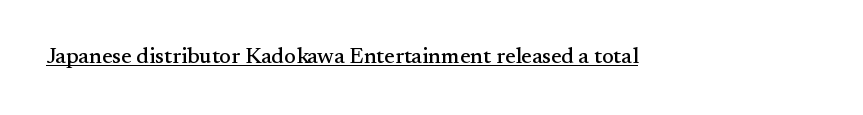
Q: Is the text italic (slanted)? A: No, it is upright.
Q: Is the text underlined? A: Yes.
Q: Is the spacing between letters normal or unusually wide? A: Normal.
